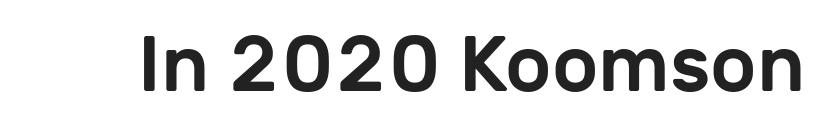
Q: Is the text italic (slanted)? A: No, it is upright.
Q: Is the typeface a serif or a sans-serif typeface? A: Sans-serif.
Q: Is the text underlined? A: No.
Q: Is the spacing between letters normal or unusually wide? A: Normal.
Q: Width (condensed, normal, or wide)? A: Normal.
Q: Stroke contrast? A: Low.
Q: x-height? A: Medium.
Q: Monospaced? A: No.
